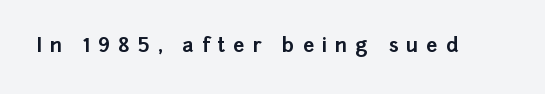
Words float on clear page, feet unadorned. The letters stand straight up with perfectly vertical stems. Strokes here are thick enough to call this a true bold. Does extra space separate the letters? Yes, quite a lot of it.
